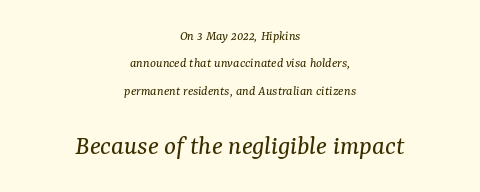
{"serif": "yes", "italic": "yes", "lean": "right", "slant_degrees": 7, "bold": "no", "weight": "regular", "width": "normal", "stroke_contrast": "medium", "x_height": "medium", "monospaced": "no", "underline": "no", "align": "center", "line_spacing": "loose", "line_spacing_ratio": 1.95, "letter_spacing": "normal", "letter_spacing_em": 0.0, "larger_block": "second", "size_ratio": 2.0, "glyph_px": 28}
